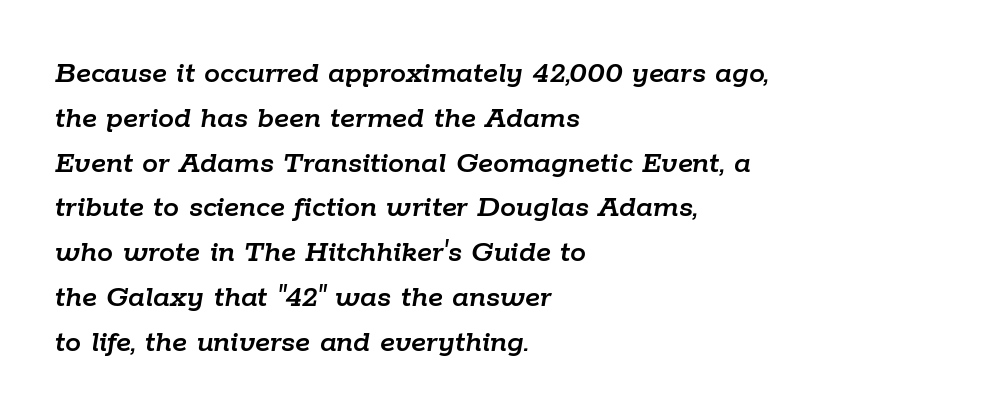
The line texture is even and compact thanks to regular tracking. Students, observe: this is what conventionally led text looks like. Posture: slanted. The paragraph shown leans on its left margin.
